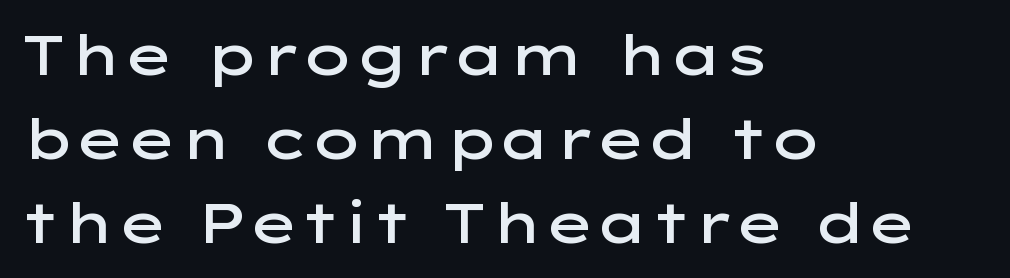
The image shows 55 px semibold, wide sans-serif type, upright; set left-aligned, normal line spacing (1.53x), normal letter spacing, not underlined; low stroke contrast and a medium x-height.
